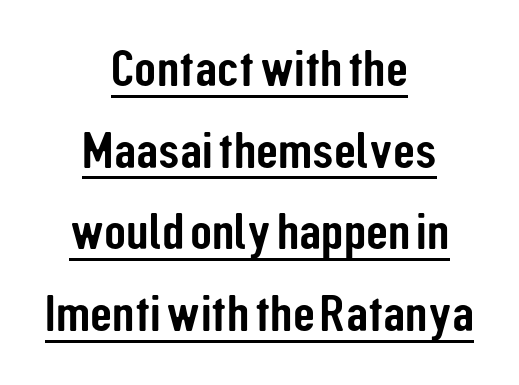
The image shows 51 px condensed sans-serif type, upright; set centered, normal line spacing (1.6x), normal letter spacing, underlined; low stroke contrast and a medium x-height.
